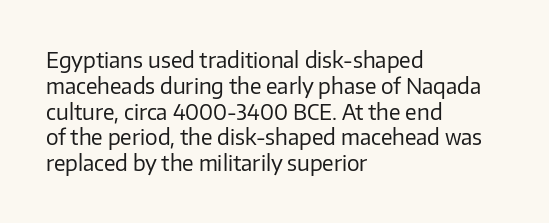
The image shows 21 px text type, upright; set left-aligned, line spacing 1.23x, normal letter spacing, not underlined.
